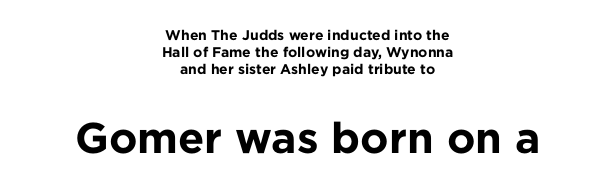
A bare baseline throughout the passage. The font's upright variant was chosen for this text. Which margin do the lines hug? Neither — every line sits in the middle. This rendering employs a face without finishing strokes, i.e., a sans-serif. These lines are rendered in a variable-pitch font. The later block is typeset at a bigger size than the earlier block.
